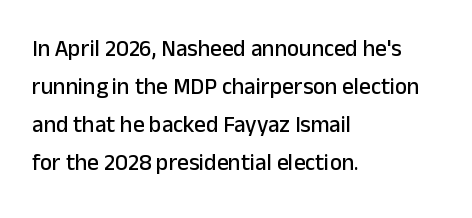
Q: Is the text italic (slanted)? A: No, it is upright.
Q: Is the text underlined? A: No.
Q: How is the paragraph aligned? A: Left-aligned.
Q: Is the spacing between letters normal or unusually wide? A: Normal.
Q: Is the spacing between lines tight, normal or loose? A: Normal.
